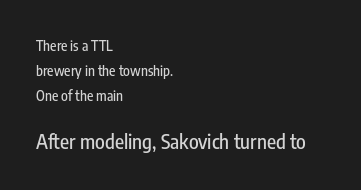
The image shows 20 px text type, upright; set left-aligned, line spacing 1.8x, normal letter spacing, not underlined; the second (bottom) block is 1.43x larger.
